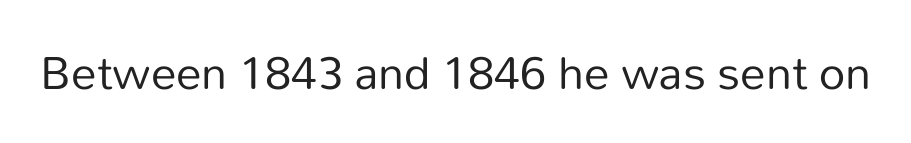
Q: Is the text bold? A: No.
Q: Is the text italic (slanted)? A: No, it is upright.
Q: Is the typeface a serif or a sans-serif typeface? A: Sans-serif.
Q: Is the text underlined? A: No.
Q: Is the spacing between letters normal or unusually wide? A: Normal.
Q: Width (condensed, normal, or wide)? A: Normal.
Q: Stroke contrast? A: Low.
Q: x-height? A: Medium.
Q: Monospaced? A: No.
